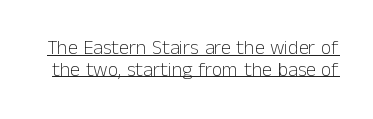
The image shows 20 px text type, upright; set tight line spacing (1.08x), normal letter spacing, underlined.
